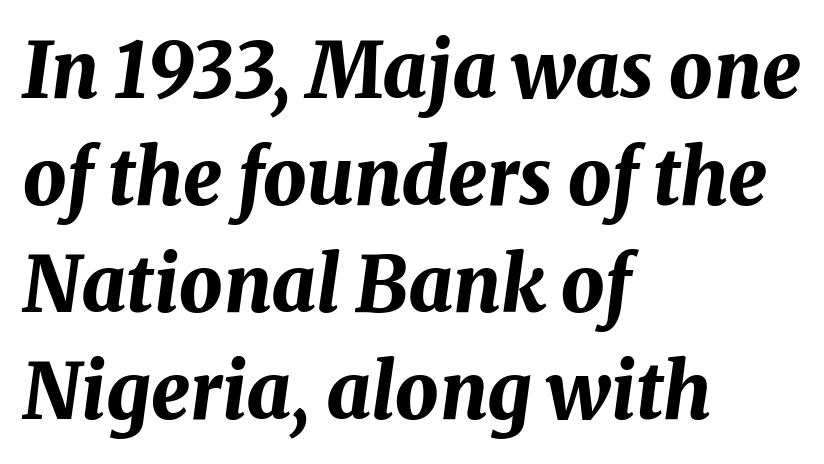
A typesetter would call this proportional, since set widths differ per character. The vertical gap from one line to the next is medium. The passage shown leans; its letterforms are oblique. The compositor pushed each line to the left boundary.
